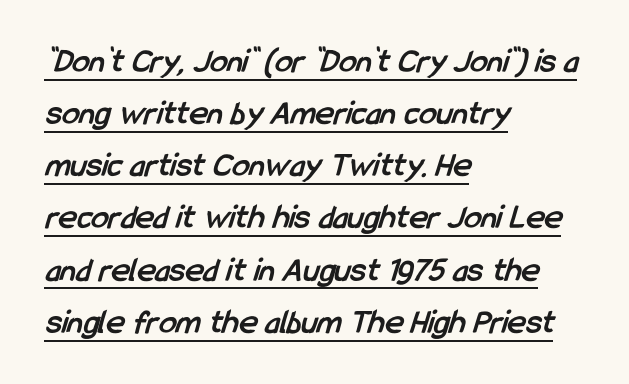
Think of a printed novel: that variable character pitch is what you see here. What's the leading like? Ordinary, nothing unusual. Honestly, the letter spacing is just normal — you wouldn't notice it. This sample carries an underscore along the baseline area. Font category for this specimen: sans-serif.
